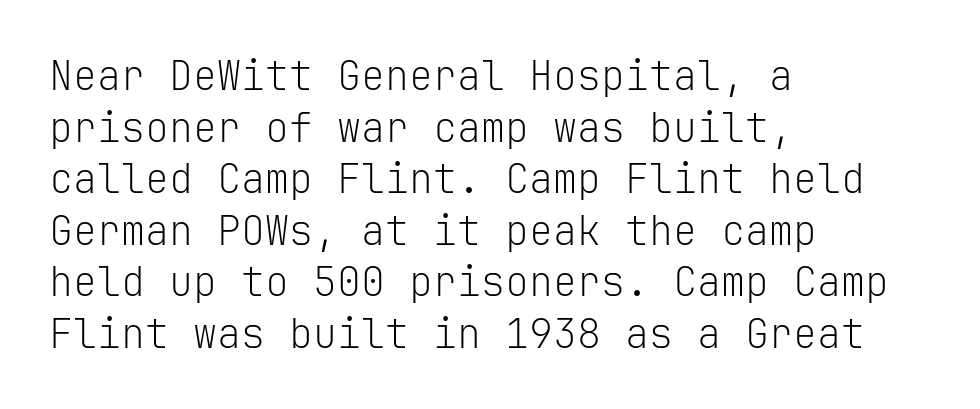
The image shows 40 px light sans-serif type, upright, monospaced; set left-aligned, normal line spacing (1.29x), normal letter spacing, not underlined; low stroke contrast and a medium x-height.
